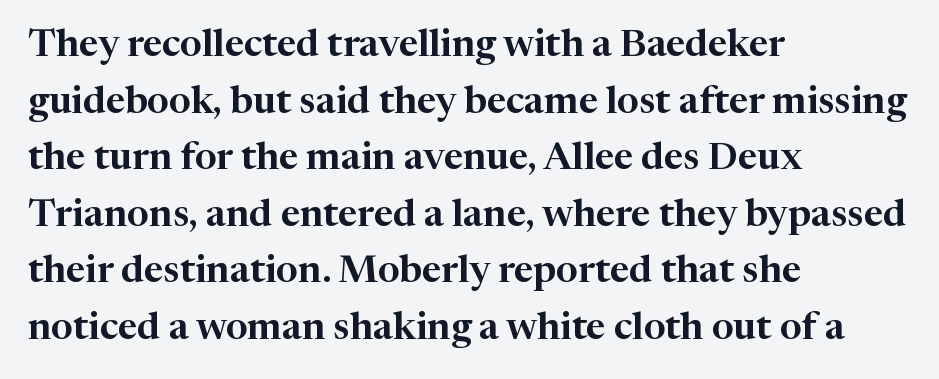
Q: Is the text italic (slanted)? A: No, it is upright.
Q: Is the typeface a serif or a sans-serif typeface? A: Serif.
Q: Is the text underlined? A: No.
Q: How is the paragraph aligned? A: Left-aligned.
Q: Is the spacing between letters normal or unusually wide? A: Normal.
Q: Is the spacing between lines tight, normal or loose? A: Normal.
Q: Width (condensed, normal, or wide)? A: Normal.
Q: Stroke contrast? A: High.
Q: x-height? A: Medium.
Q: Monospaced? A: No.
